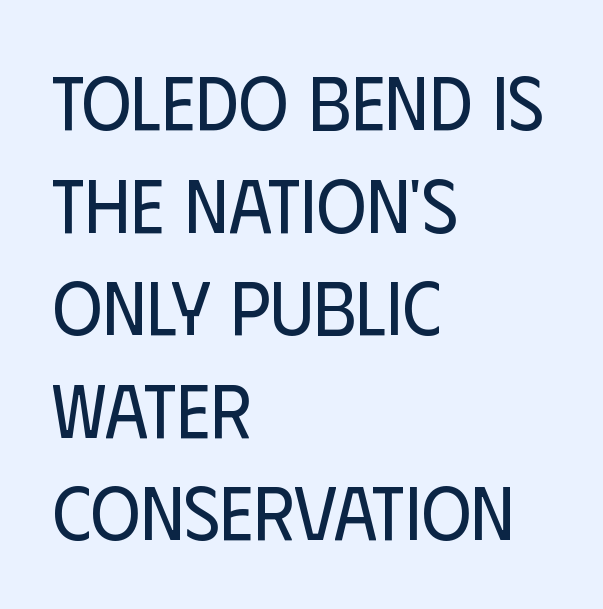
A student would call this left alignment; a typographer would say flush left, rag right. No feet cap the strokes, marking this as sans-serif type. A typesetter would call this proportional, since set widths differ per character. Each stroke keeps to a modest, everyday thickness or less. The passage shown is not underscored anywhere.
